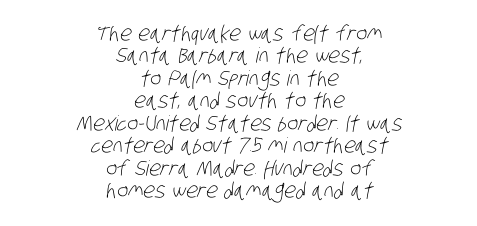
The lines are packed closely together with very little leading. The passage shown has conventional tracking throughout. The rendering positions every line midway between the sides. The string is rendered with underlining switched off. Nothing heavy about these letters — not bold at all.
